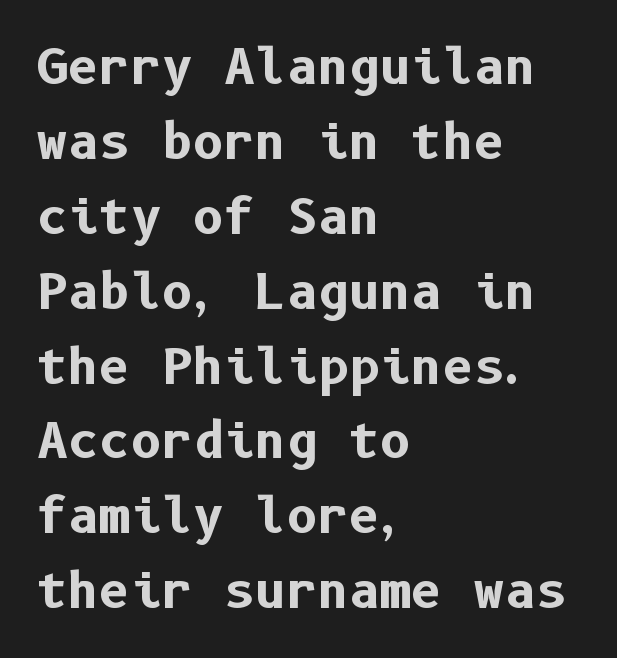
{"serif": "no", "italic": "no", "bold": "yes", "weight": "bold", "width": "normal", "stroke_contrast": "low", "x_height": "medium", "underline": "no", "align": "left", "line_spacing": "normal", "line_spacing_ratio": 1.56, "letter_spacing": "normal", "letter_spacing_em": 0.0, "glyph_px": 48}
